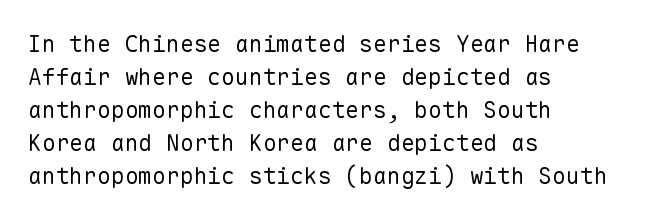
The image shows 23 px text type, upright; set left-aligned, normal line spacing (1.43x), normal letter spacing, not underlined.
